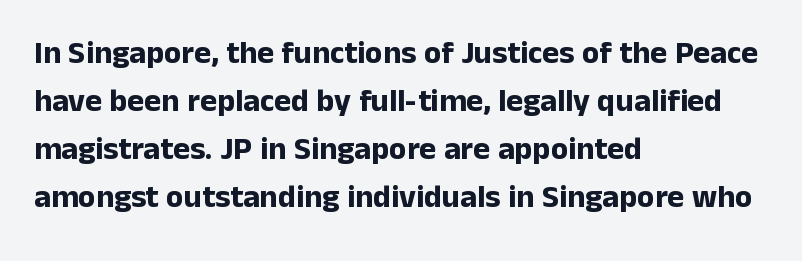
Q: Is the text bold? A: Yes.
Q: Is the text italic (slanted)? A: No, it is upright.
Q: Is the typeface a serif or a sans-serif typeface? A: Sans-serif.
Q: Is the text underlined? A: No.
Q: How is the paragraph aligned? A: Left-aligned.
Q: Is the spacing between letters normal or unusually wide? A: Normal.
Q: Is the spacing between lines tight, normal or loose? A: Normal.
Q: Width (condensed, normal, or wide)? A: Normal.
Q: Stroke contrast? A: Low.
Q: x-height? A: Medium.
Q: Monospaced? A: No.
